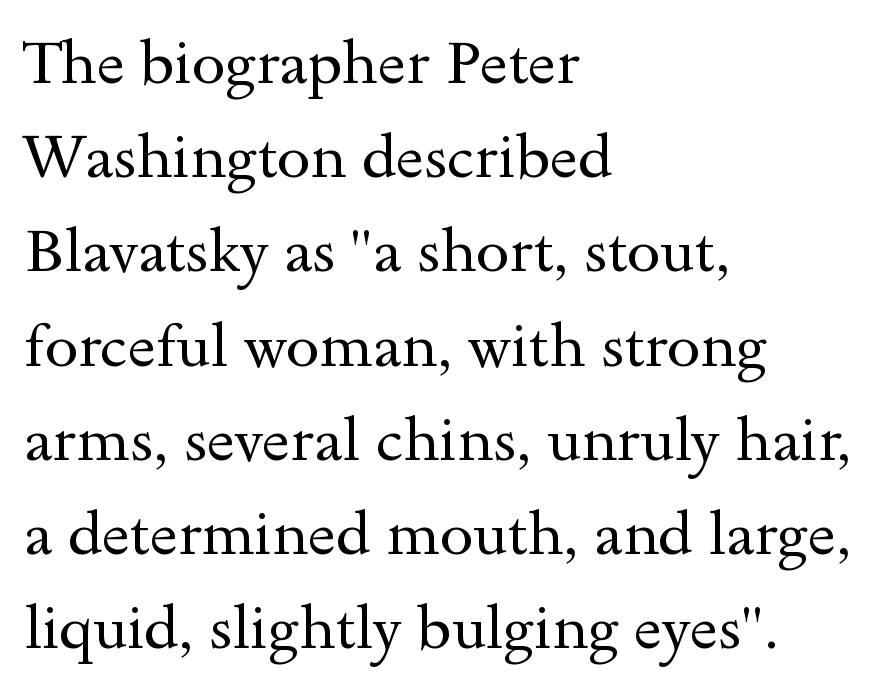
Q: Is the text bold? A: No.
Q: Is the text italic (slanted)? A: No, it is upright.
Q: Is the typeface a serif or a sans-serif typeface? A: Serif.
Q: Is the text underlined? A: No.
Q: How is the paragraph aligned? A: Left-aligned.
Q: Is the spacing between letters normal or unusually wide? A: Normal.
Q: Is the spacing between lines tight, normal or loose? A: Normal.
Q: Width (condensed, normal, or wide)? A: Wide.
Q: x-height? A: Small.
Q: Monospaced? A: No.
